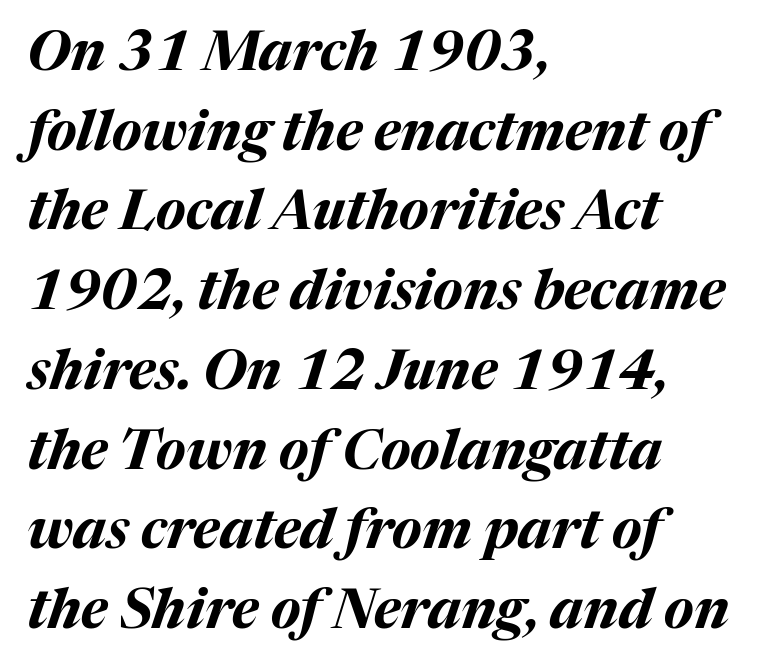
Q: Is the text bold? A: Yes.
Q: Is the text italic (slanted)? A: Yes, it leans right by about 17 degrees.
Q: Is the text underlined? A: No.
Q: How is the paragraph aligned? A: Left-aligned.
Q: Is the spacing between letters normal or unusually wide? A: Normal.
Q: Is the spacing between lines tight, normal or loose? A: Normal.
Q: Width (condensed, normal, or wide)? A: Normal.
Q: Stroke contrast? A: Medium.
Q: x-height? A: Medium.
Q: Monospaced? A: No.
